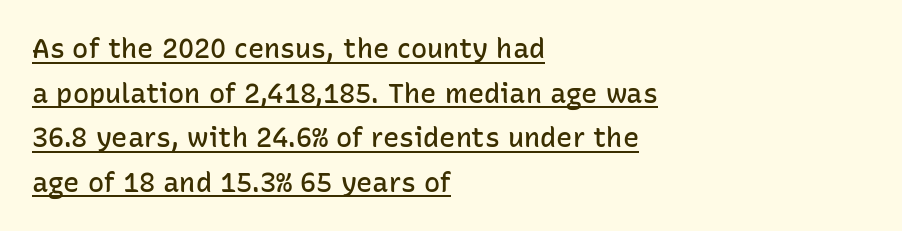
{"italic": "no", "bold": "semi", "underline": "yes", "align": "left", "line_spacing": "normal", "line_spacing_ratio": 1.65, "letter_spacing": "normal", "letter_spacing_em": 0.0, "glyph_px": 27}
